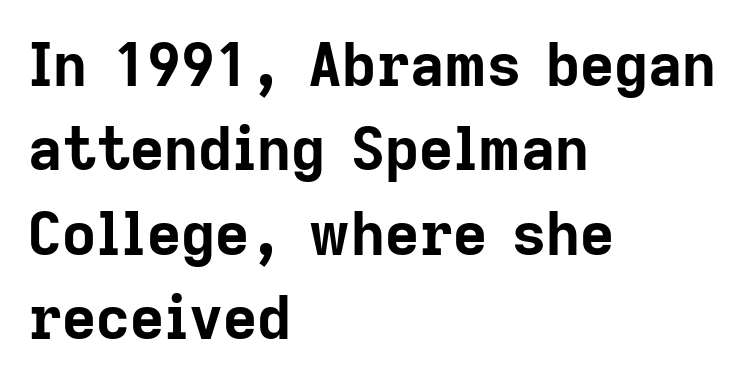
{"serif": "no", "italic": "no", "bold": "yes", "weight": "bold", "width": "normal", "stroke_contrast": "low", "x_height": "medium", "monospaced": "no", "underline": "no", "align": "left", "line_spacing": "normal", "line_spacing_ratio": 1.43, "letter_spacing": "normal", "letter_spacing_em": 0.0, "glyph_px": 59}
